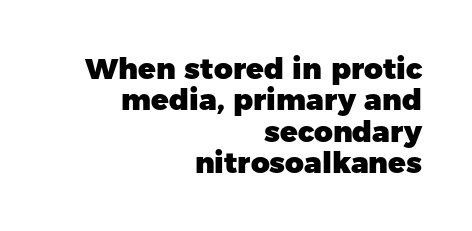
{"serif": "no", "italic": "no", "bold": "yes", "weight": "heavy", "width": "normal", "stroke_contrast": "low", "x_height": "medium", "monospaced": "no", "underline": "no", "align": "right", "line_spacing": "tight", "line_spacing_ratio": 1.08, "letter_spacing": "normal", "letter_spacing_em": 0.0, "glyph_px": 29}
